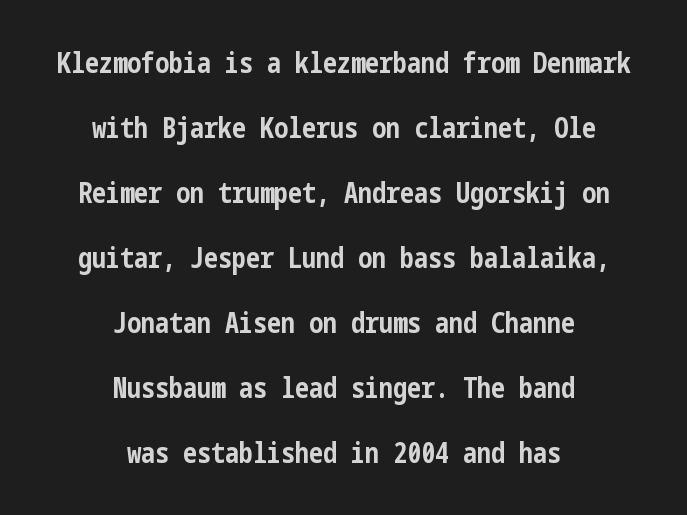
Q: Is the text bold? A: Yes.
Q: Is the text italic (slanted)? A: No, it is upright.
Q: Is the typeface a serif or a sans-serif typeface? A: Sans-serif.
Q: Is the text underlined? A: No.
Q: How is the paragraph aligned? A: Centered.
Q: Is the spacing between letters normal or unusually wide? A: Normal.
Q: Is the spacing between lines tight, normal or loose? A: Loose.
Q: Width (condensed, normal, or wide)? A: Condensed.
Q: Stroke contrast? A: Low.
Q: x-height? A: Medium.
